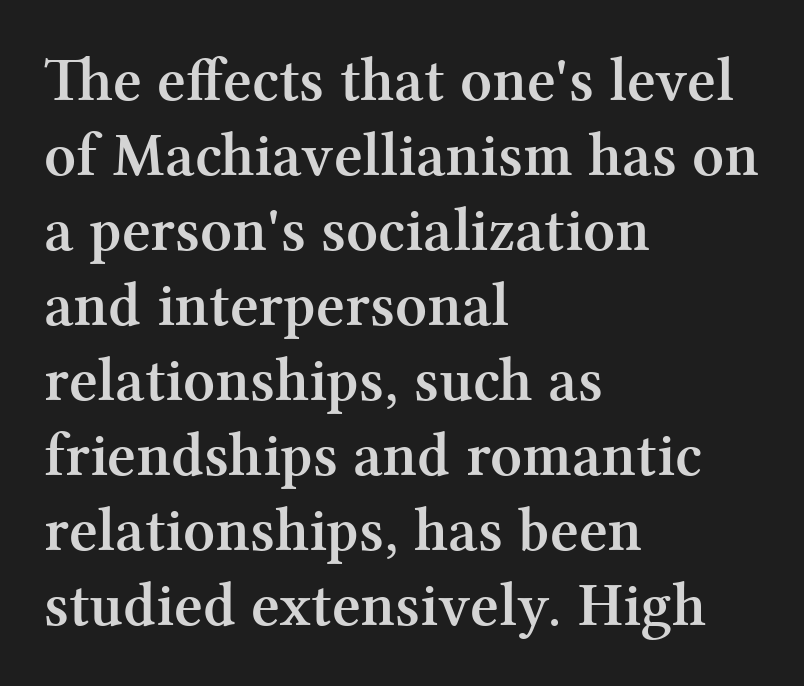
{"serif": "yes", "italic": "no", "bold": "yes", "weight": "semibold", "width": "normal", "stroke_contrast": "medium", "x_height": "medium", "monospaced": "no", "underline": "no", "align": "left", "line_spacing_ratio": 1.21, "letter_spacing": "normal", "letter_spacing_em": 0.0, "glyph_px": 62}
